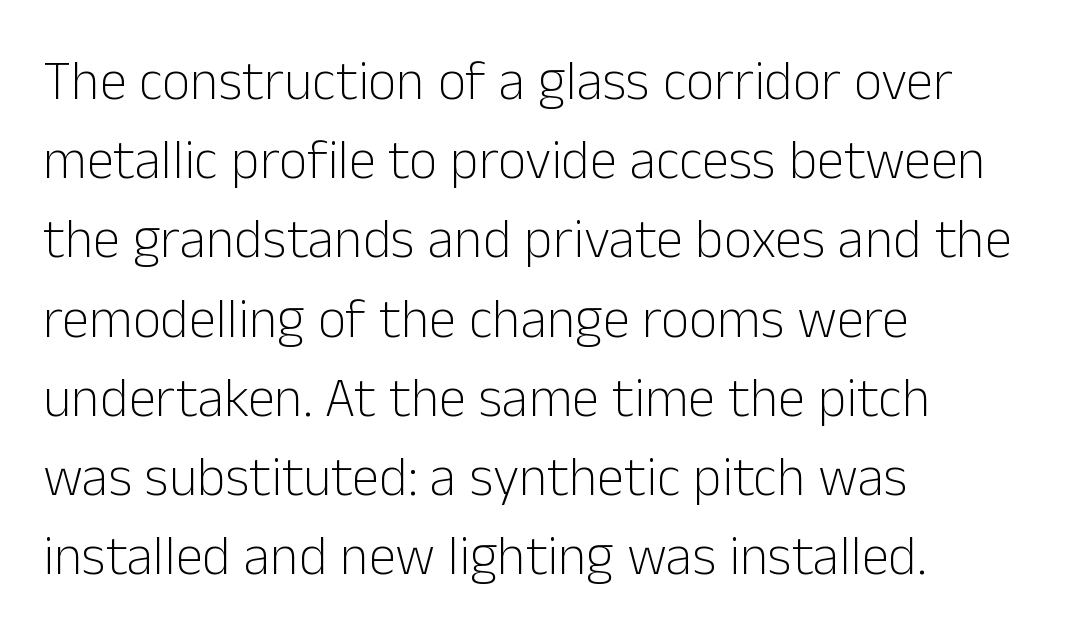
The image shows 55 px light sans-serif type, upright; set left-aligned, normal line spacing (1.44x), normal letter spacing, not underlined; low stroke contrast and a medium x-height.
